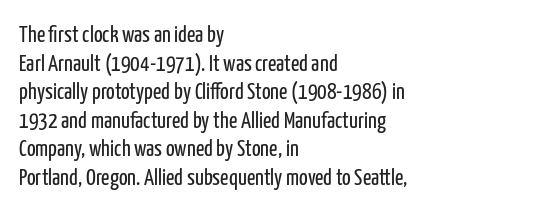
The image shows 23 px text type, upright; set left-aligned, line spacing 1.24x, normal letter spacing, not underlined.
